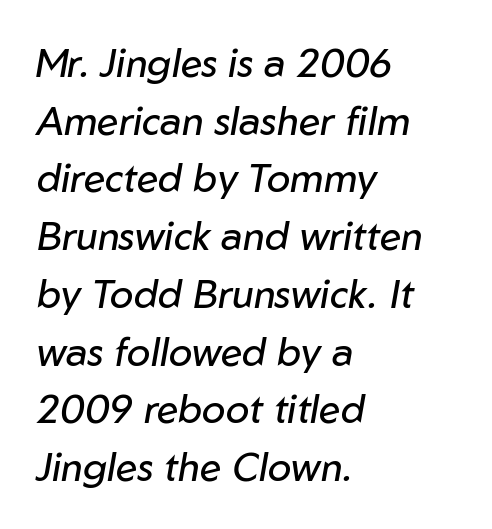
The image shows 39 px regular-weight type, italic (leaning right); set left-aligned, normal line spacing (1.48x), normal letter spacing, not underlined; low stroke contrast and a medium x-height.
